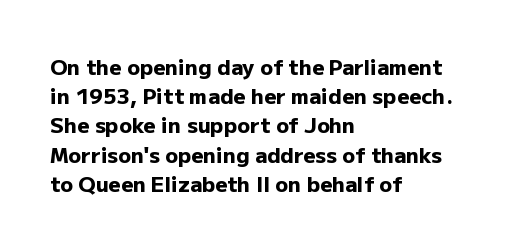
{"italic": "no", "bold": "yes", "underline": "no", "align": "left", "line_spacing": "normal", "line_spacing_ratio": 1.39, "letter_spacing": "normal", "letter_spacing_em": 0.0, "glyph_px": 21}
